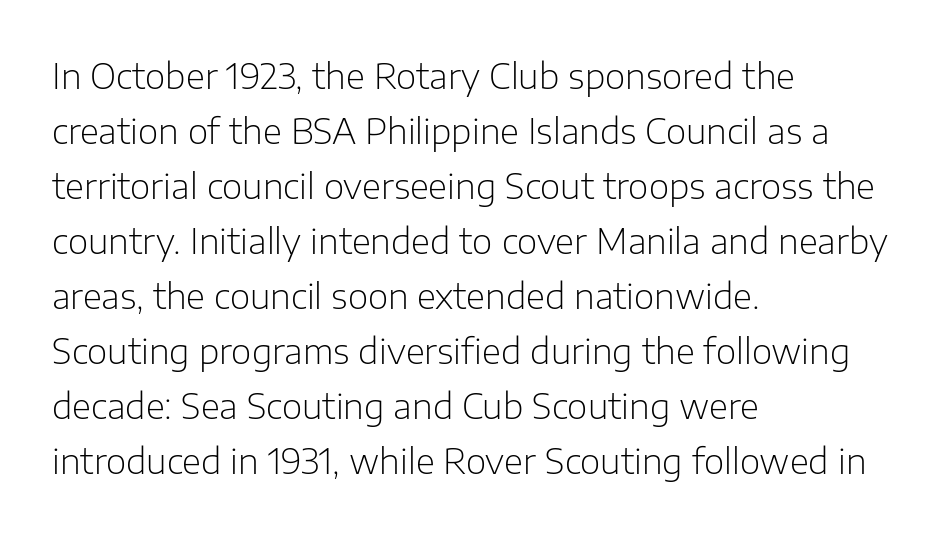
{"serif": "no", "italic": "no", "bold": "no", "weight": "light", "width": "normal", "stroke_contrast": "low", "x_height": "medium", "monospaced": "no", "underline": "no", "align": "left", "line_spacing": "normal", "line_spacing_ratio": 1.57, "letter_spacing": "normal", "letter_spacing_em": 0.0, "glyph_px": 35}
